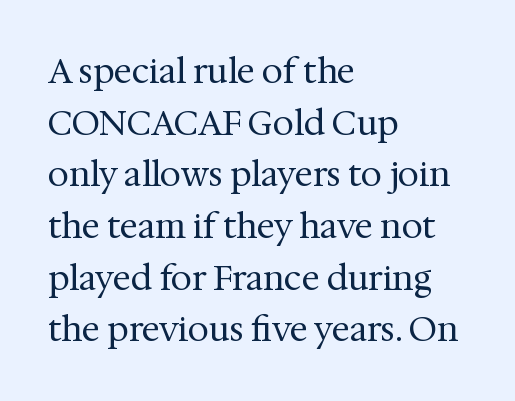
Upright lettering throughout. The passage shown is not underscored anywhere. A serif font was chosen for this passage. Which margin do the lines hug? The left one — the right edge is uneven. How would I describe the line gaps? Plain and ordinary.
